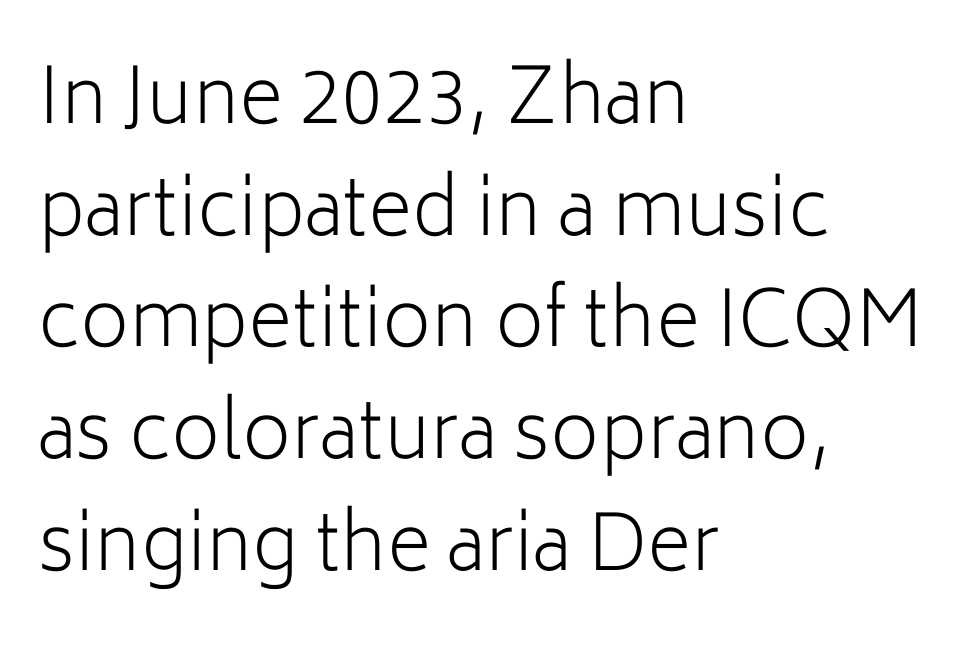
Note the varied advance widths — an 'i' is clearly narrower than an 'm'. Left-aligned paragraph, ragged on the right. Vertically, the passage feels balanced, rows spaced as you'd expect. Is this a sans? Yes — the strokes have no serifs. Decoration check: the copy has no underline.
